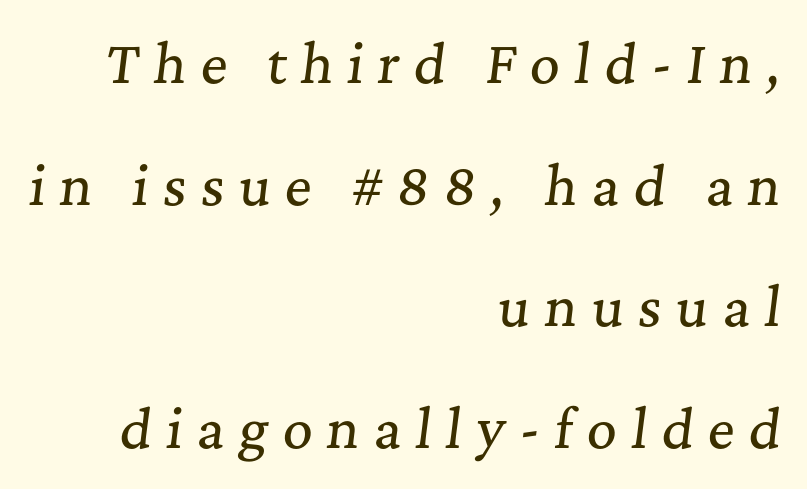
Q: Is the text italic (slanted)? A: Yes, it leans right by about 7 degrees.
Q: Is the typeface a serif or a sans-serif typeface? A: Serif.
Q: Is the text underlined? A: No.
Q: How is the paragraph aligned? A: Right-aligned.
Q: Is the spacing between letters normal or unusually wide? A: Unusually wide.
Q: Is the spacing between lines tight, normal or loose? A: Loose.
Q: Width (condensed, normal, or wide)? A: Normal.
Q: Stroke contrast? A: Medium.
Q: x-height? A: Medium.
Q: Monospaced? A: No.
